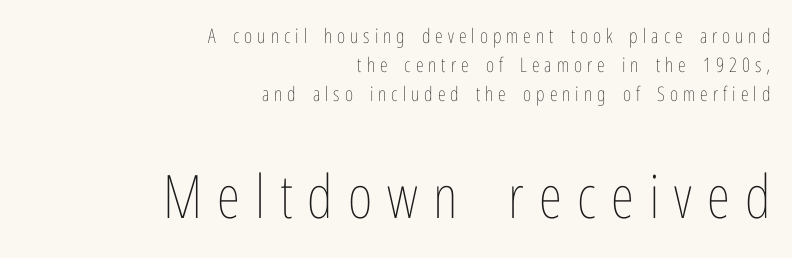
Baseline-to-baseline distance is the conventional proportion of letter height. Teacher's note: observe the even right margin — that is flush-right alignment. The zone under the glyphs is completely vacant. Someone cranked the tracking dial way up on this one.
